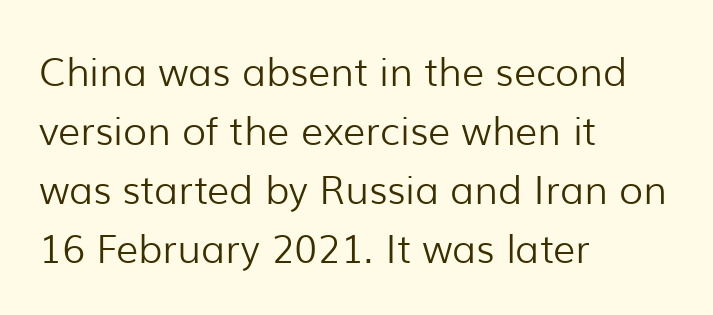
The image shows 39 px light sans-serif type, upright; set left-aligned, normal line spacing (1.51x), normal letter spacing, not underlined; low stroke contrast and a medium x-height.
